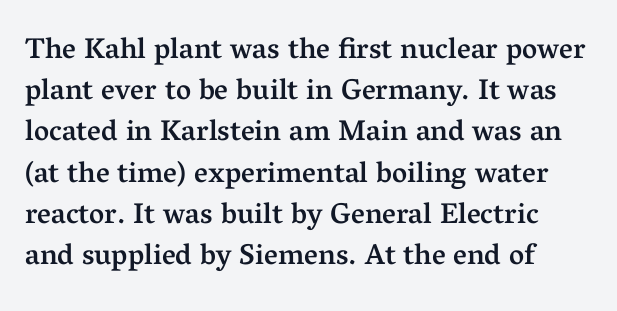
{"serif": "yes", "italic": "no", "bold": "semi", "weight": "semibold", "width": "normal", "stroke_contrast": "medium", "x_height": "medium", "monospaced": "no", "underline": "no", "align": "left", "line_spacing": "normal", "line_spacing_ratio": 1.42, "letter_spacing": "normal", "letter_spacing_em": 0.0, "glyph_px": 29}
